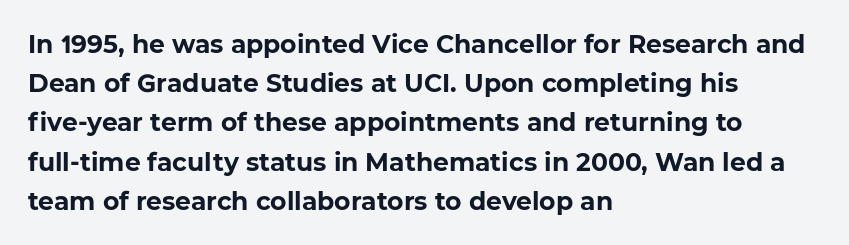
A dark, heavy texture on the line: the type is bold. There is no visible air inserted between adjacent glyphs. Glance below the letters and you will spot only blank space. Where is the straight margin? On the left. Baseline-to-baseline distance is the conventional proportion of letter height.
